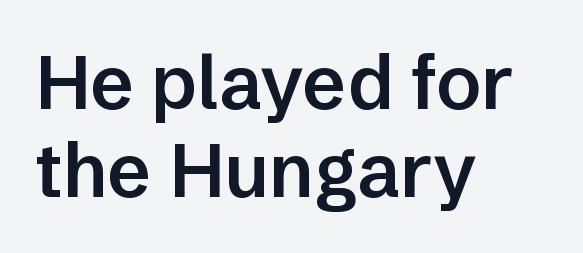
The ragged edge is on the right, which tells us the setting is flush left. No word sits above an underline. I'd describe the lettering as semibold — firm but not a full bold. Unlike italic type, these characters show no tilt at all. Students, note that the glyphs here touch the page at normal intervals.
